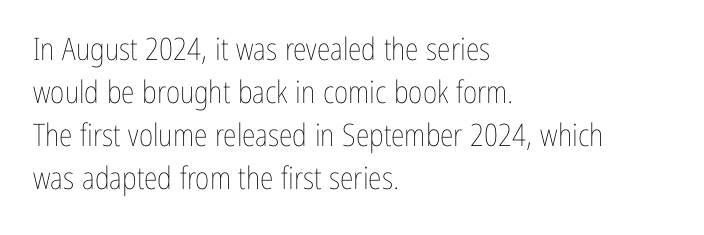
{"italic": "no", "bold": "no", "weight": "thin", "width": "condensed", "stroke_contrast": "low", "x_height": "medium", "monospaced": "no", "underline": "no", "align": "left", "line_spacing": "normal", "line_spacing_ratio": 1.39, "letter_spacing": "normal", "letter_spacing_em": 0.0, "glyph_px": 31}
